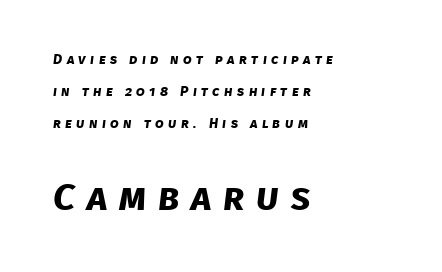
Q: Is the text bold? A: Yes.
Q: Is the typeface a serif or a sans-serif typeface? A: Sans-serif.
Q: Is the text underlined? A: No.
Q: How is the paragraph aligned? A: Left-aligned.
Q: Is the spacing between letters normal or unusually wide? A: Unusually wide.
Q: Is the spacing between lines tight, normal or loose? A: Loose.
Q: Which block of text is set in a larger size, the first (top) or the second (bottom)? A: The second (bottom) one.
Q: Width (condensed, normal, or wide)? A: Normal.
Q: Stroke contrast? A: Low.
Q: x-height? A: Large.
Q: Monospaced? A: No.
